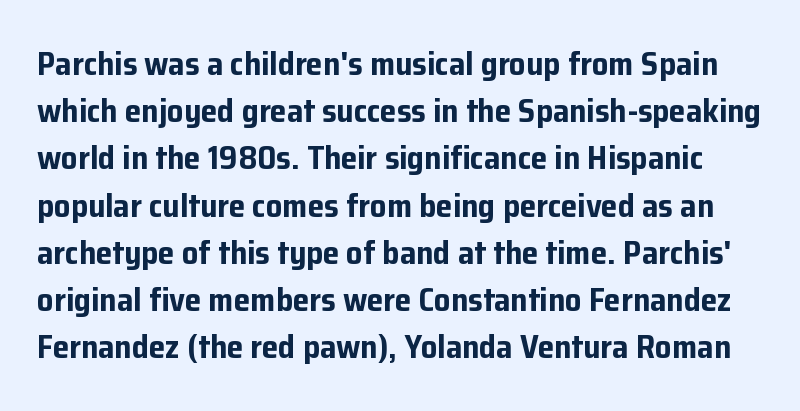
You can tell from the bare stems that sans-serif type was used. Plenty of ink on the page — the face is bold. Style check: upright. Do the characters align in a grid? No, the font is proportional. A typesetter would call this leading conventional body-copy spacing.
